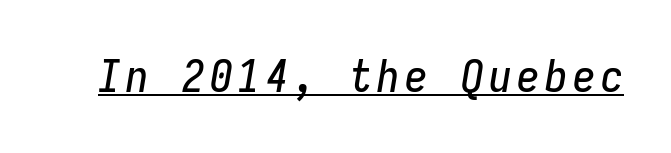
{"italic": "yes", "lean": "right", "slant_degrees": 9, "width": "condensed", "stroke_contrast": "low", "x_height": "medium", "monospaced": "yes", "underline": "yes", "glyph_px": 45}
